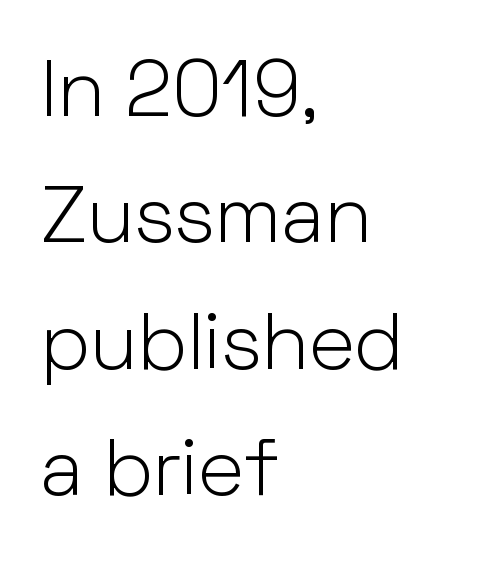
Line spacing here is normal. Is there any slant? The stems are plumb. Descender tails drop into unmarked territory. Short note: letters normally spaced.
